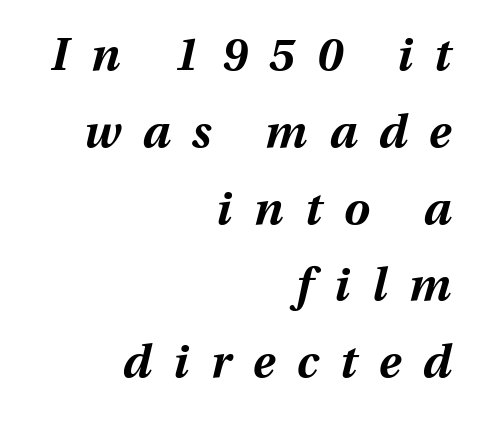
Q: Is the text bold? A: Yes.
Q: Is the text italic (slanted)? A: Yes, it leans right by about 13 degrees.
Q: Is the text underlined? A: No.
Q: How is the paragraph aligned? A: Right-aligned.
Q: Is the spacing between letters normal or unusually wide? A: Unusually wide.
Q: Is the spacing between lines tight, normal or loose? A: Normal.
Q: Width (condensed, normal, or wide)? A: Normal.
Q: Stroke contrast? A: Medium.
Q: x-height? A: Medium.
Q: Monospaced? A: No.
